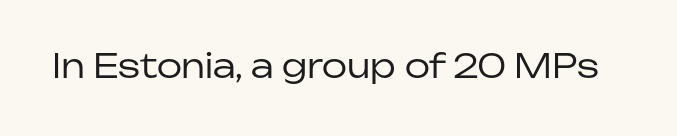
{"serif": "no", "italic": "no", "bold": "no", "weight": "regular", "width": "normal", "stroke_contrast": "low", "x_height": "medium", "monospaced": "no", "underline": "no", "letter_spacing": "normal", "letter_spacing_em": 0.0, "glyph_px": 33}
